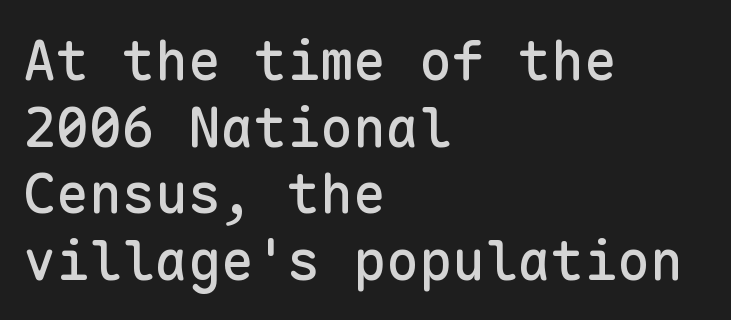
The image shows 55 px sans-serif type, upright, monospaced; set left-aligned, line spacing 1.21x, normal letter spacing, not underlined; low stroke contrast and a medium x-height.
